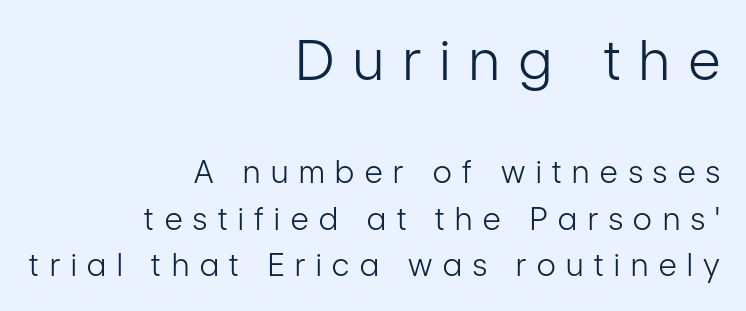
Regular leading. Compared with a typical body face, this is equally light or lighter still. Honestly, there is no underline to notice here at all. The horizontal fit of the characters is loose and conspicuously gappy. Do the characters align in a grid? No, the font is proportional. The letters carry no serifs — their stems end cleanly without finishing strokes.
